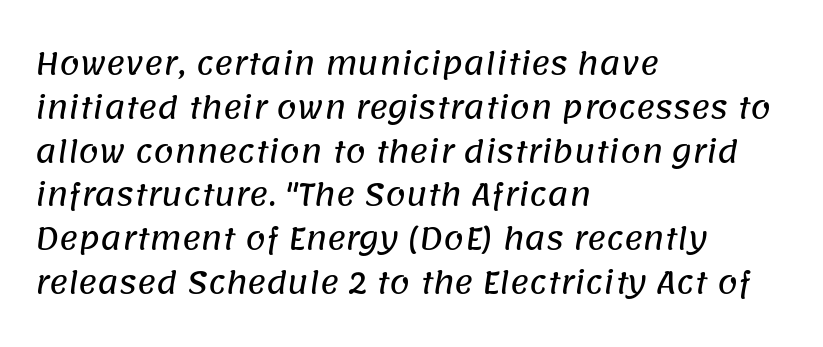
The image shows 29 px sans-serif type; set left-aligned, normal line spacing (1.51x), normal letter spacing, not underlined; low stroke contrast and a large x-height.
